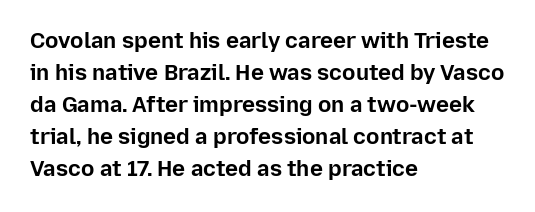
The image shows 22 px bold type, upright; set left-aligned, normal line spacing (1.46x), normal letter spacing, not underlined.
